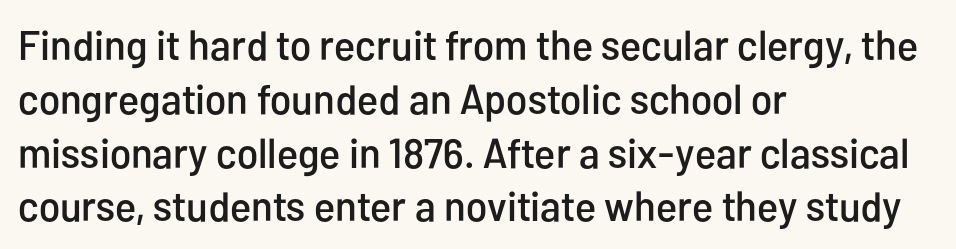
Q: Is the text italic (slanted)? A: No, it is upright.
Q: Is the typeface a serif or a sans-serif typeface? A: Sans-serif.
Q: Is the text underlined? A: No.
Q: How is the paragraph aligned? A: Left-aligned.
Q: Is the spacing between letters normal or unusually wide? A: Normal.
Q: Is the spacing between lines tight, normal or loose? A: Normal.
Q: Width (condensed, normal, or wide)? A: Condensed.
Q: Stroke contrast? A: Low.
Q: x-height? A: Medium.
Q: Monospaced? A: No.
